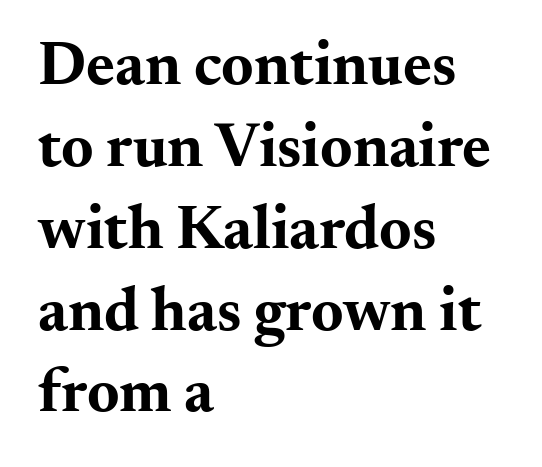
Q: Is the text bold? A: Yes.
Q: Is the text italic (slanted)? A: No, it is upright.
Q: Is the typeface a serif or a sans-serif typeface? A: Serif.
Q: Is the text underlined? A: No.
Q: How is the paragraph aligned? A: Left-aligned.
Q: Is the spacing between letters normal or unusually wide? A: Normal.
Q: Is the spacing between lines tight, normal or loose? A: Normal.
Q: Width (condensed, normal, or wide)? A: Wide.
Q: Stroke contrast? A: Medium.
Q: x-height? A: Small.
Q: Monospaced? A: No.
